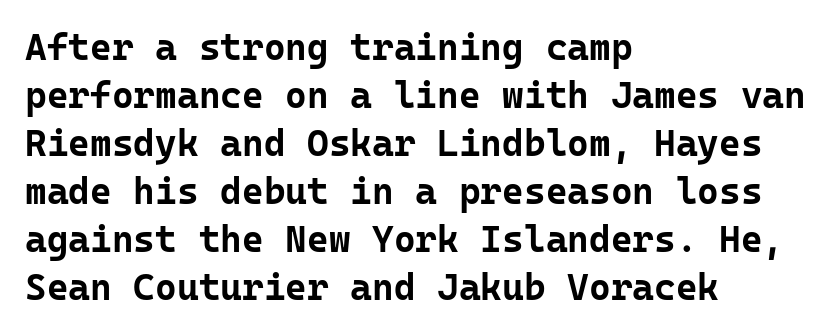
{"serif": "no", "italic": "no", "bold": "yes", "weight": "bold", "width": "normal", "stroke_contrast": "low", "x_height": "medium", "monospaced": "yes", "underline": "no", "align": "left", "line_spacing": "normal", "line_spacing_ratio": 1.3, "letter_spacing": "normal", "letter_spacing_em": 0.0, "glyph_px": 37}
